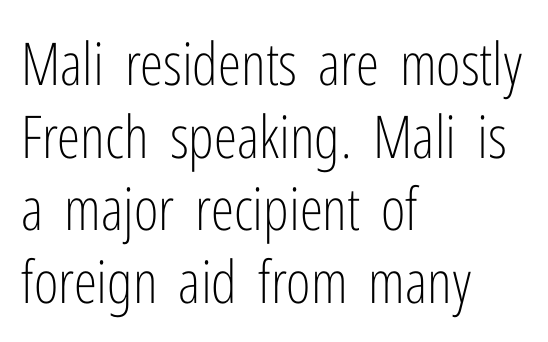
Q: Is the text bold? A: No.
Q: Is the text italic (slanted)? A: No, it is upright.
Q: Is the typeface a serif or a sans-serif typeface? A: Sans-serif.
Q: Is the text underlined? A: No.
Q: How is the paragraph aligned? A: Left-aligned.
Q: Is the spacing between letters normal or unusually wide? A: Normal.
Q: Width (condensed, normal, or wide)? A: Condensed.
Q: Stroke contrast? A: Low.
Q: x-height? A: Medium.
Q: Monospaced? A: No.
